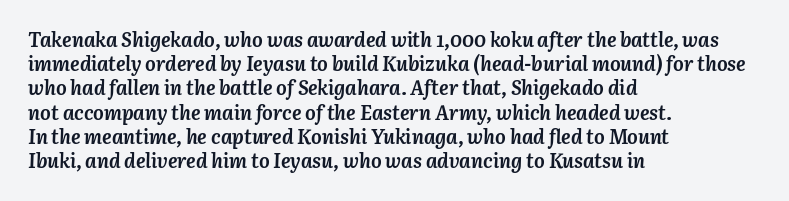
Descenders are the only things crossing below the line. The paragraph shown leans on its left margin. Is the type slanted? Yes — the strokes lean at a clear angle. Tracking here is standard; glyphs follow each other at the usual distance. Caption: bold face, heavy strokes.
